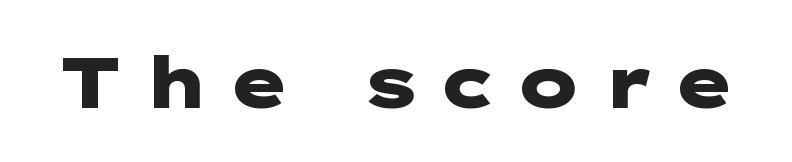
The image shows 72 px heavy, wide sans-serif type, upright; set unusually wide letter spacing (+0.24 em), not underlined; low stroke contrast and a medium x-height.
